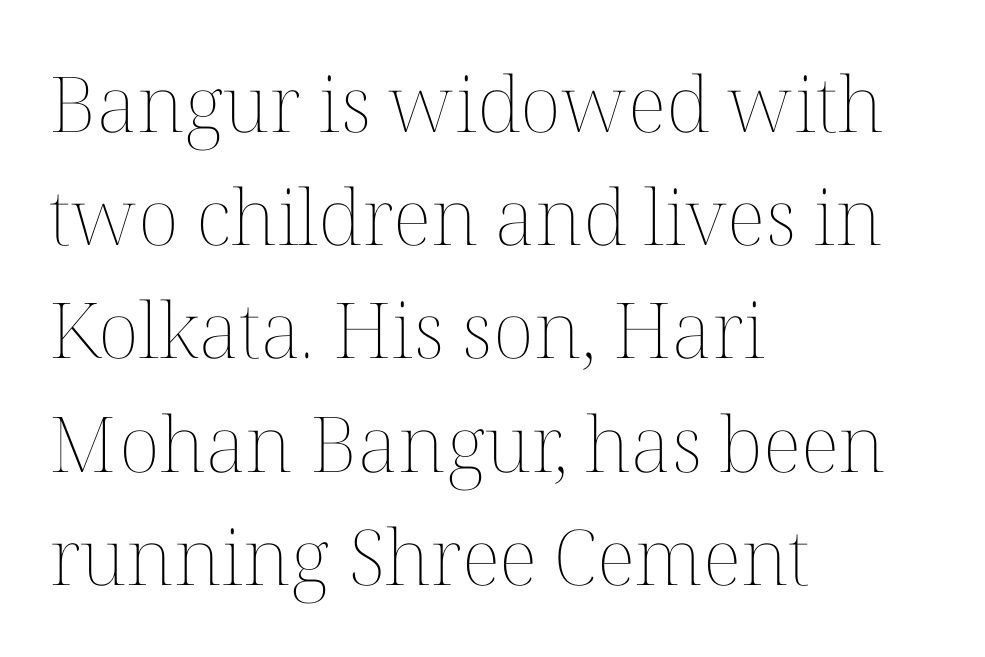
Q: Is the text bold? A: No.
Q: Is the text italic (slanted)? A: No, it is upright.
Q: Is the text underlined? A: No.
Q: How is the paragraph aligned? A: Left-aligned.
Q: Is the spacing between letters normal or unusually wide? A: Normal.
Q: Is the spacing between lines tight, normal or loose? A: Normal.
Q: Width (condensed, normal, or wide)? A: Normal.
Q: Stroke contrast? A: Medium.
Q: x-height? A: Medium.
Q: Monospaced? A: No.
